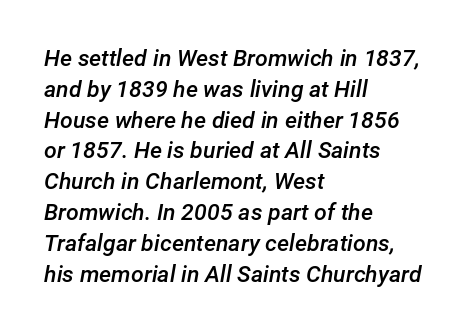
The vertical gap from one line to the next is medium. Each word holds together tightly as a unit, with standard inter-letter gaps. Firm but not heavy-handed strokes: this text is semibold. If you drew a line through each stem, it would be angled. Does the copy run flush right? No — it runs flush left.
